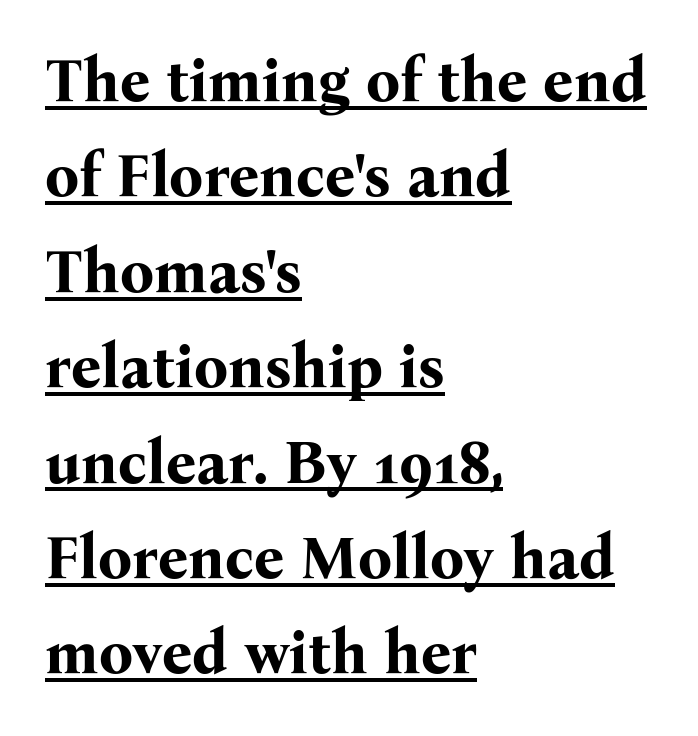
Horizontal alignment here is leftward, the default for most running prose. The gaps between neighbouring characters are ordinary and unremarkable. The face used here is seriffed, in the tradition of book romans. Weight: bold.
